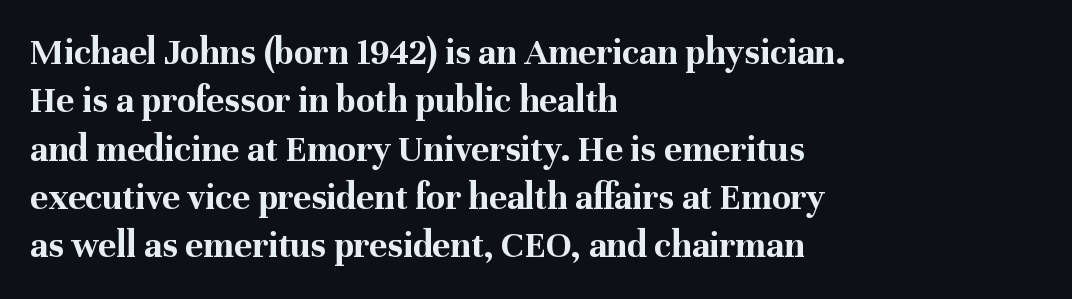
The image shows 38 px bold serif type, upright; set left-aligned, normal line spacing (1.27x), normal letter spacing, not underlined; medium stroke contrast and a medium x-height.
